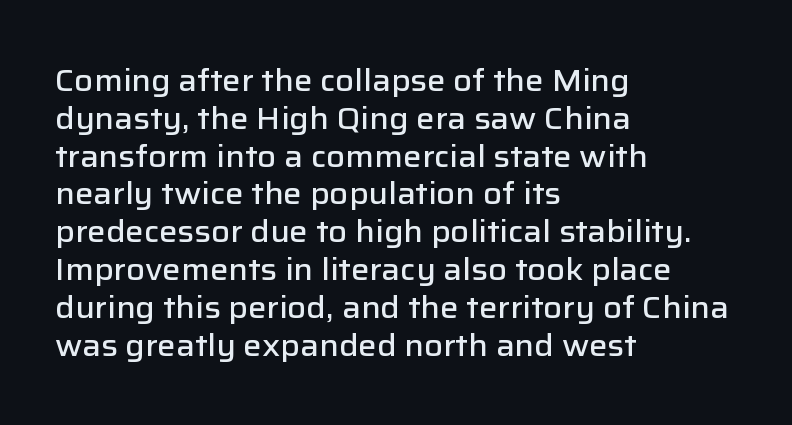
The image shows 31 px semibold sans-serif type, upright; set left-aligned, line spacing 1.22x, normal letter spacing, not underlined; low stroke contrast and a medium x-height.
